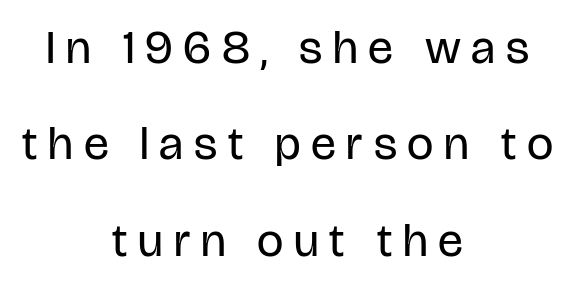
The image shows 47 px regular-weight, condensed sans-serif type, upright; set centered, loose line spacing (2.05x), unusually wide letter spacing (+0.23 em), not underlined; low stroke contrast and a large x-height.
